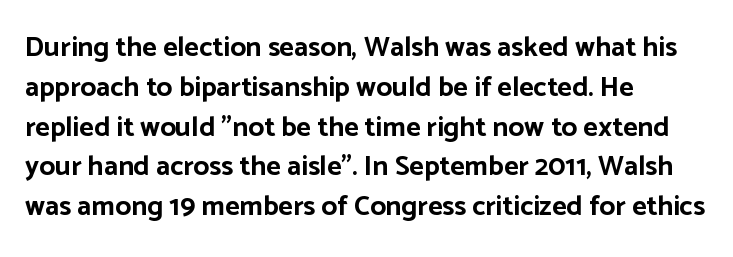
Q: Is the text bold? A: Yes.
Q: Is the text italic (slanted)? A: No, it is upright.
Q: Is the typeface a serif or a sans-serif typeface? A: Sans-serif.
Q: Is the text underlined? A: No.
Q: How is the paragraph aligned? A: Left-aligned.
Q: Is the spacing between letters normal or unusually wide? A: Normal.
Q: Is the spacing between lines tight, normal or loose? A: Normal.
Q: Width (condensed, normal, or wide)? A: Normal.
Q: Stroke contrast? A: Low.
Q: x-height? A: Medium.
Q: Monospaced? A: No.
